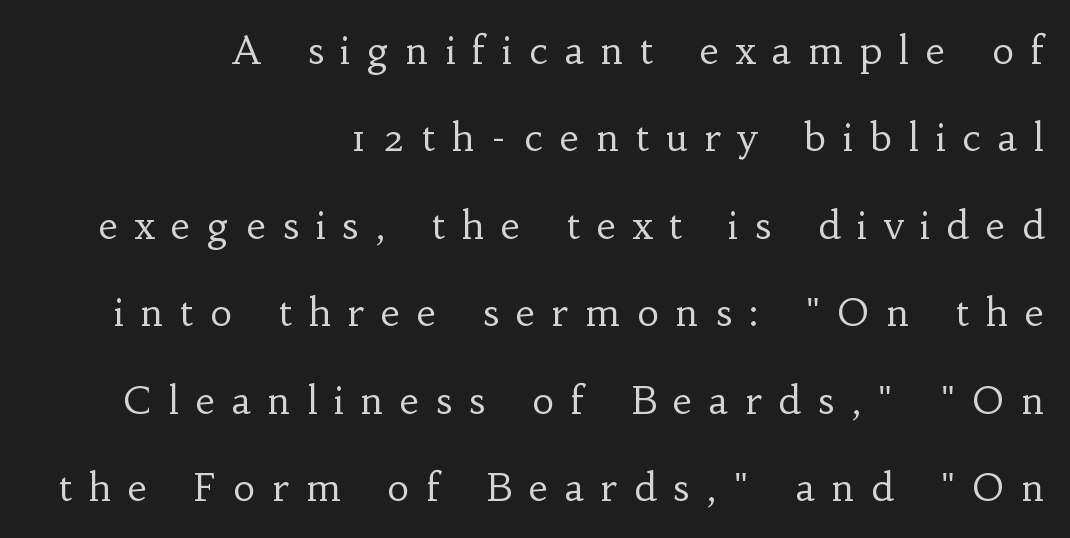
Short note: letters widely spaced. The font sits on the lighter half of the weight spectrum, regular included. The passage shown is typed in a proportional face where columns would drift. If you measured baseline to baseline, you'd find a long distance. Alignment: flush right. Has an underline been added? It has not.
